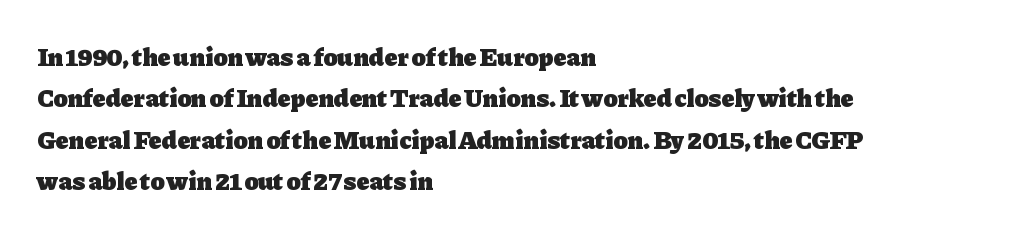
Q: Is the text bold? A: Yes.
Q: Is the text italic (slanted)? A: No, it is upright.
Q: Is the text underlined? A: No.
Q: How is the paragraph aligned? A: Left-aligned.
Q: Is the spacing between letters normal or unusually wide? A: Normal.
Q: Is the spacing between lines tight, normal or loose? A: Normal.
